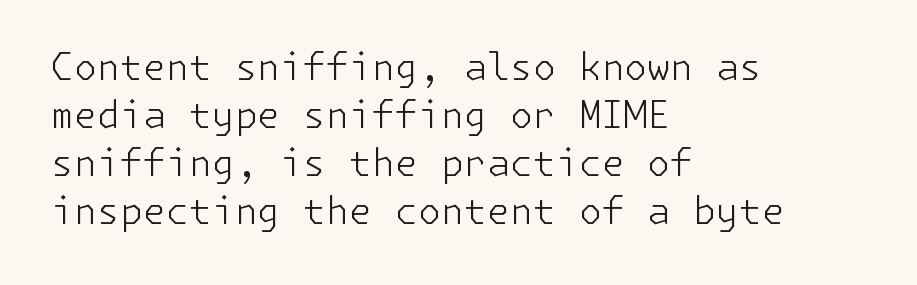
The line texture is even and compact thanks to regular tracking. The typeface chosen for these lines omits serifs. No italicization has been applied; the sample stays upright. The lines in this sample share a left origin and differ only in where they stop. The vertical gap from one line to the next is medium. The strip under each line holds only bare page.
